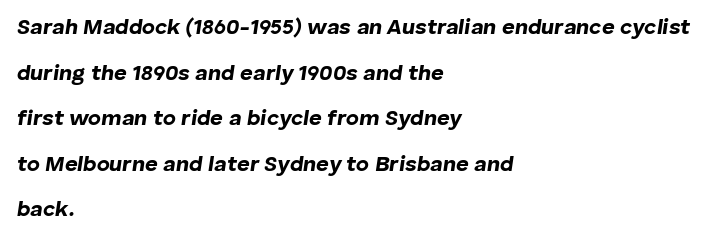
Q: Is the text bold? A: Yes.
Q: Is the text italic (slanted)? A: Yes, it leans right by about 8 degrees.
Q: Is the text underlined? A: No.
Q: How is the paragraph aligned? A: Left-aligned.
Q: Is the spacing between letters normal or unusually wide? A: Normal.
Q: Is the spacing between lines tight, normal or loose? A: Loose.
